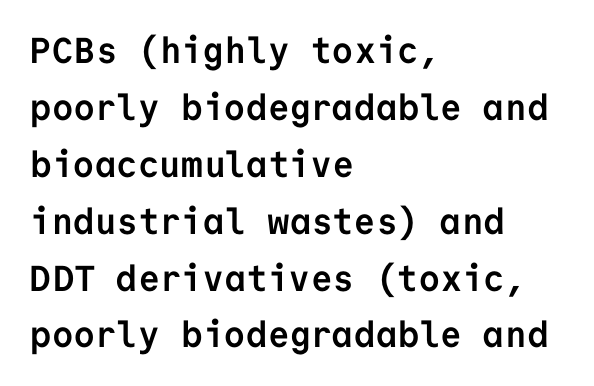
Q: Is the text bold? A: Yes.
Q: Is the text italic (slanted)? A: No, it is upright.
Q: Is the typeface a serif or a sans-serif typeface? A: Sans-serif.
Q: Is the text underlined? A: No.
Q: How is the paragraph aligned? A: Left-aligned.
Q: Is the spacing between letters normal or unusually wide? A: Normal.
Q: Is the spacing between lines tight, normal or loose? A: Normal.
Q: Width (condensed, normal, or wide)? A: Normal.
Q: Stroke contrast? A: Low.
Q: x-height? A: Medium.
Q: Monospaced? A: Yes.
